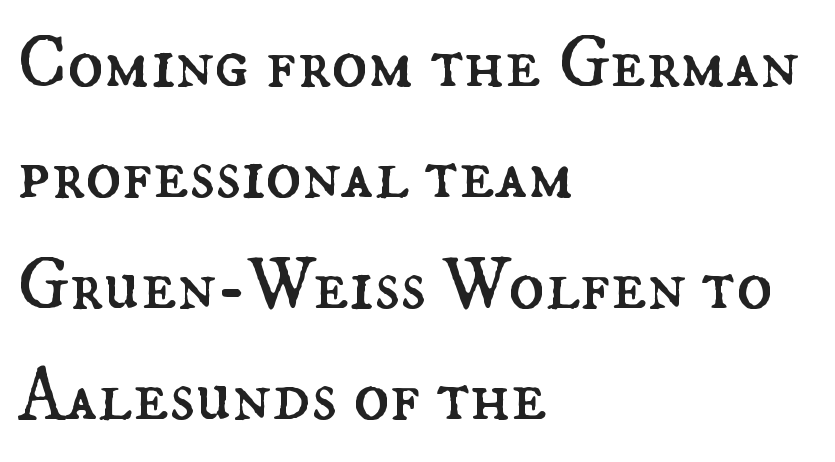
The image shows 75 px regular-weight type, upright; set left-aligned, normal line spacing (1.48x), normal letter spacing, not underlined; medium stroke contrast and a small x-height.
